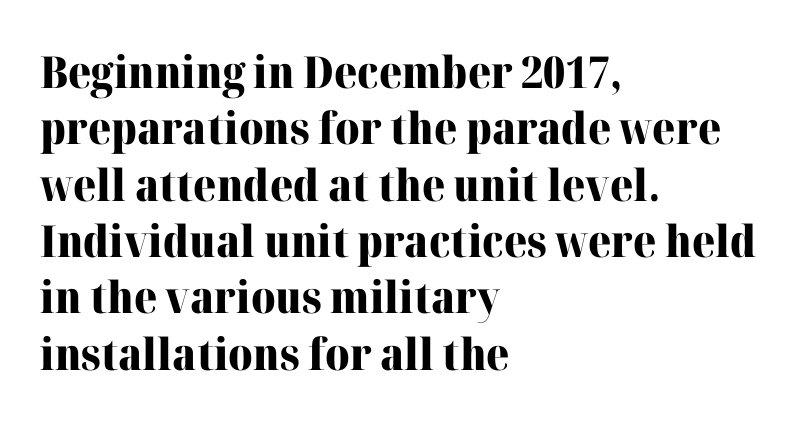
The image shows 44 px heavy serif type, upright; set left-aligned, normal line spacing (1.28x), normal letter spacing, not underlined; high stroke contrast and a medium x-height.
